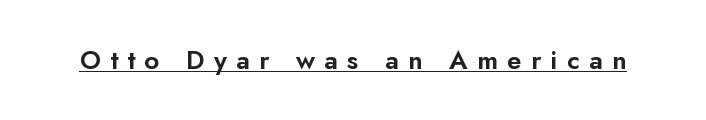
The image shows 26 px text type, upright; set unusually wide letter spacing (+0.36 em), underlined.
